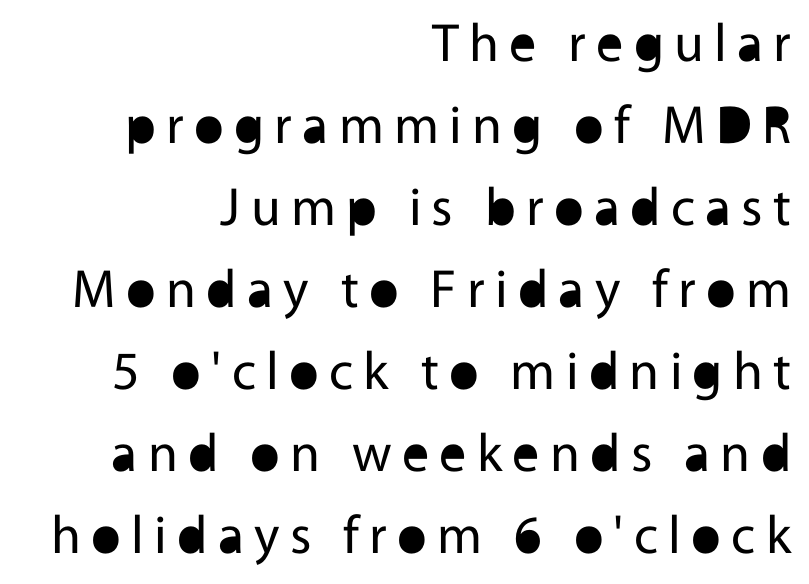
{"serif": "no", "italic": "no", "bold": "no", "weight": "regular", "width": "normal", "x_height": "medium", "monospaced": "no", "underline": "no", "align": "right", "line_spacing": "normal", "line_spacing_ratio": 1.52, "glyph_px": 54}
